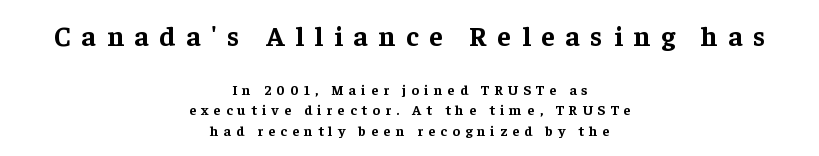
Summary of weight: heavy, a full bold. These lines sit exactly where default settings would place them. Glyph-to-glyph distance is far greater than everyday printed text. In terms of letterform style, serifs are clearly present. Honestly, there is no underline to notice here at all.
